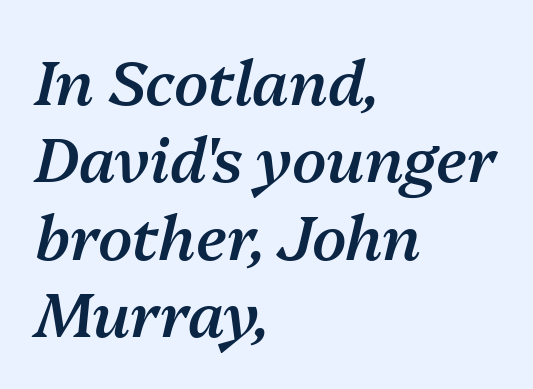
The compositor pushed each line to the left boundary. The face used here has a pronounced slope to its letters. Check the space under the baseline: it is left empty. Vertical spacing — default. Emphasis by weight is partial: semibold. In terms of letterspacing, this is plain default setting.
